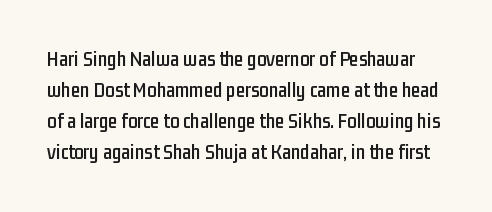
The image shows 21 px text type, upright; set normal line spacing (1.48x), normal letter spacing, not underlined.
